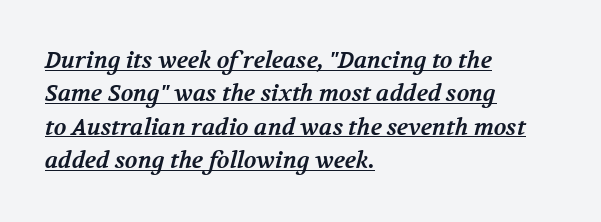
The image shows 23 px bold type; set left-aligned, normal line spacing (1.45x), normal letter spacing, underlined.
